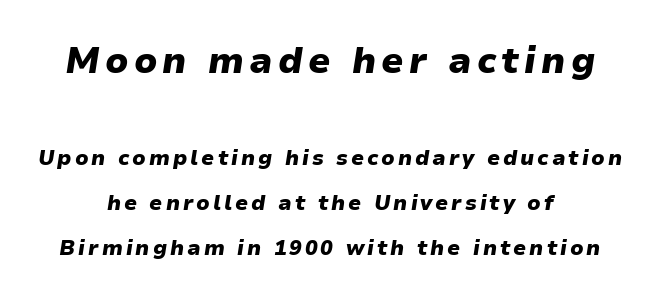
Q: Is the text bold? A: Yes.
Q: Is the text italic (slanted)? A: Yes, it leans right by about 9 degrees.
Q: Is the text underlined? A: No.
Q: How is the paragraph aligned? A: Centered.
Q: Is the spacing between lines tight, normal or loose? A: Loose.
Q: Which block of text is set in a larger size, the first (top) or the second (bottom)? A: The first (top) one.
Q: Width (condensed, normal, or wide)? A: Normal.
Q: Stroke contrast? A: Low.
Q: x-height? A: Medium.
Q: Monospaced? A: No.
